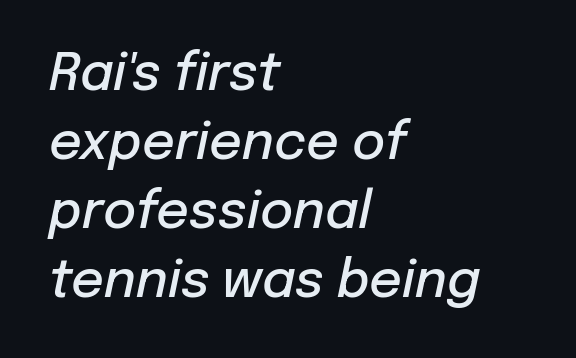
{"italic": "yes", "lean": "right", "slant_degrees": 12, "bold": "semi", "weight": "semibold", "width": "normal", "stroke_contrast": "low", "x_height": "medium", "monospaced": "no", "underline": "no", "align": "left", "line_spacing": "normal", "line_spacing_ratio": 1.35, "letter_spacing": "normal", "letter_spacing_em": 0.0, "glyph_px": 51}
